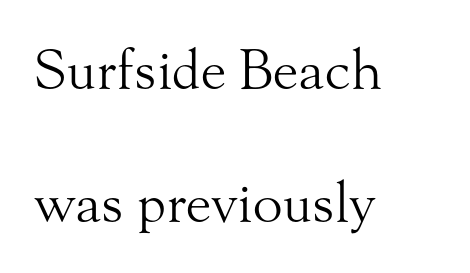
The image shows 55 px light serif type, upright; set left-aligned, loose line spacing (2.41x), normal letter spacing, not underlined; medium stroke contrast and a small x-height.
